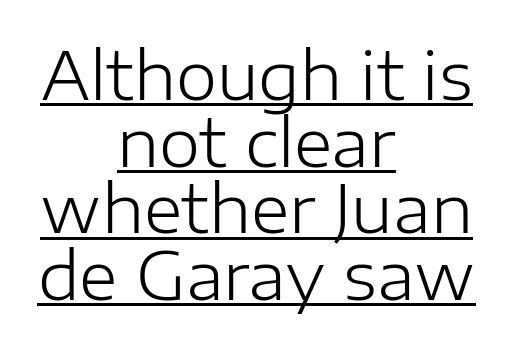
The letters sit at their default tracking, neither squeezed nor spread. Each letter's strokes conclude bluntly, with no projecting serifs. These lines are centered, leaving both edges ragged. The space between consecutive lines is stingy. The lettering holds an erect, upright posture throughout. Check the space under the baseline: a stroke is drawn there.
